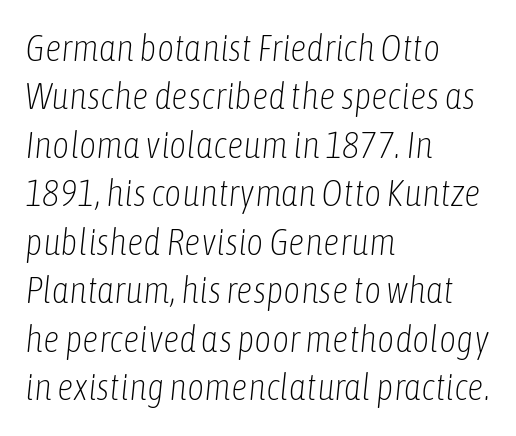
Q: Is the text bold? A: No.
Q: Is the text italic (slanted)? A: Yes, it leans right by about 6 degrees.
Q: Is the text underlined? A: No.
Q: How is the paragraph aligned? A: Left-aligned.
Q: Is the spacing between letters normal or unusually wide? A: Normal.
Q: Is the spacing between lines tight, normal or loose? A: Normal.
Q: Width (condensed, normal, or wide)? A: Condensed.
Q: Stroke contrast? A: Low.
Q: x-height? A: Medium.
Q: Monospaced? A: No.
